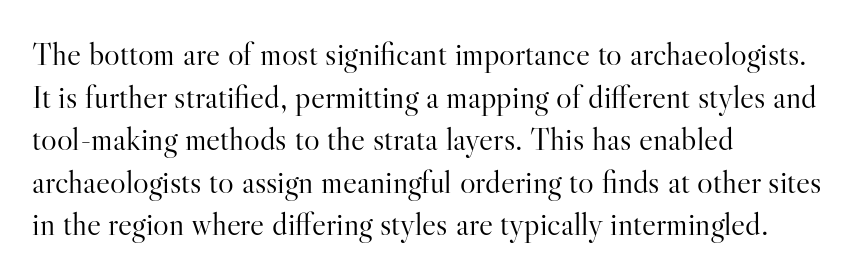
The image shows 33 px light serif type, upright; set left-aligned, normal line spacing (1.29x), normal letter spacing, not underlined; high stroke contrast and a small x-height.
